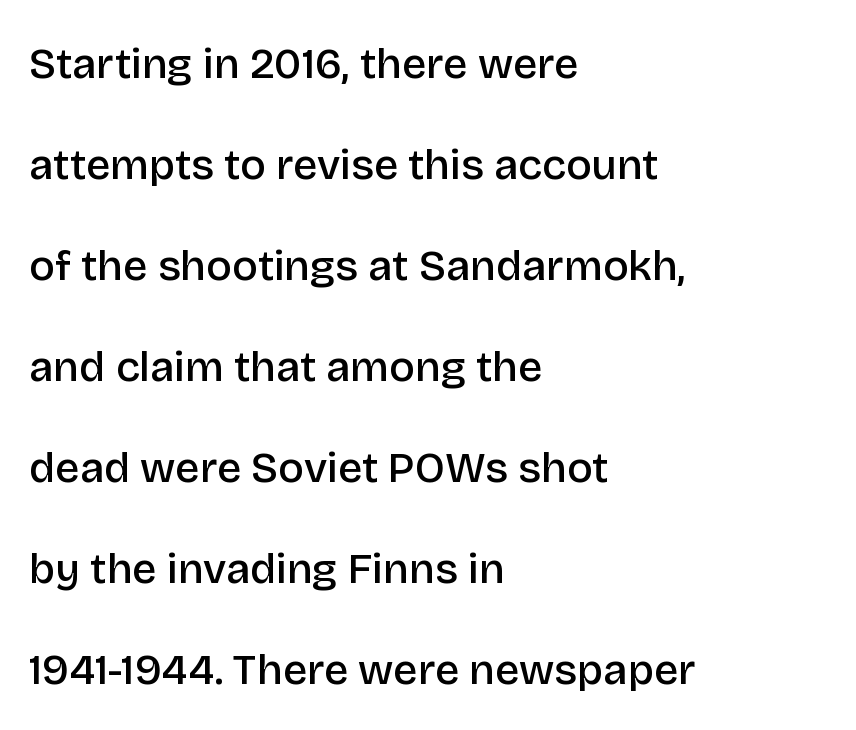
Alignment: flush left. The letters carry no serifs — their stems end cleanly without finishing strokes. This sample has the flowing, uneven cadence of proportional lettering. Tall strokes in this sample are plumb rather than angled. On the weight axis this lands at semibold, roughly 600. Characters follow at the spacing the type designer built in.
